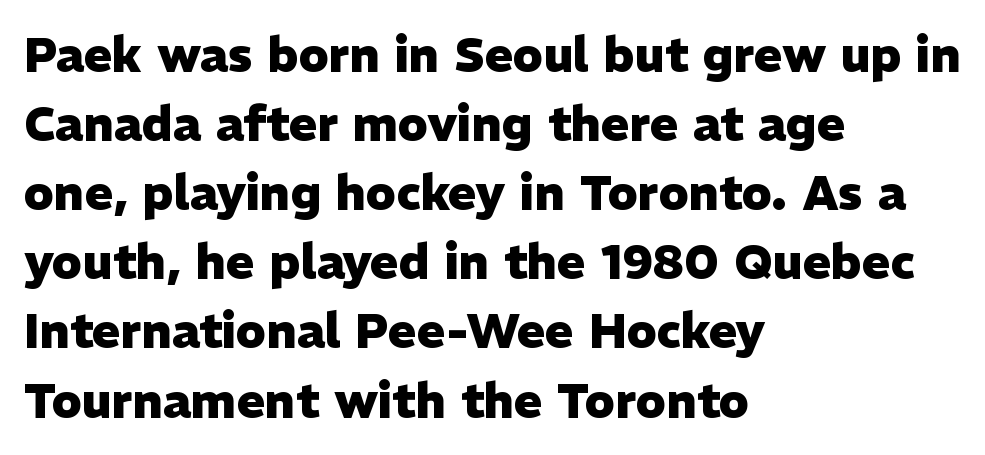
The image shows 48 px heavy sans-serif type, upright; set left-aligned, normal line spacing (1.44x), normal letter spacing, not underlined; low stroke contrast and a medium x-height.
